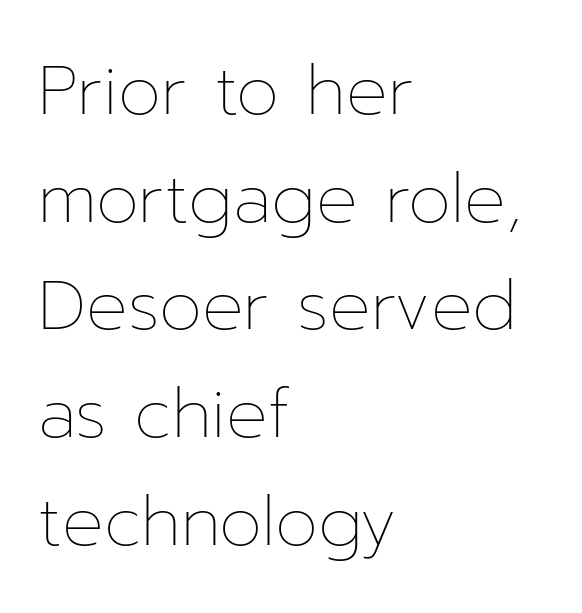
Q: Is the text bold? A: No.
Q: Is the text italic (slanted)? A: No, it is upright.
Q: Is the text underlined? A: No.
Q: How is the paragraph aligned? A: Left-aligned.
Q: Is the spacing between letters normal or unusually wide? A: Normal.
Q: Is the spacing between lines tight, normal or loose? A: Normal.
Q: Width (condensed, normal, or wide)? A: Normal.
Q: Stroke contrast? A: Low.
Q: x-height? A: Medium.
Q: Monospaced? A: No.
